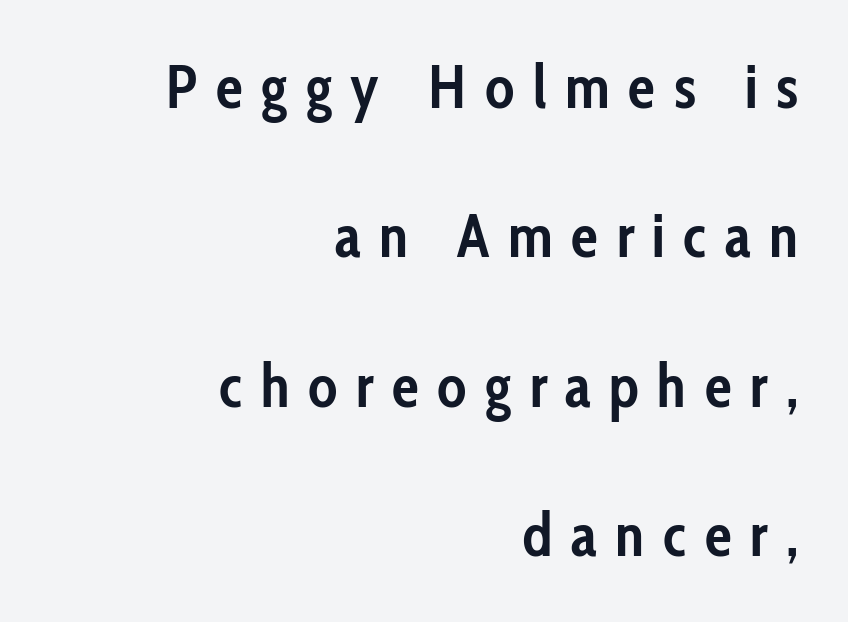
The image shows 60 px semibold, condensed sans-serif type, upright; set right-aligned, loose line spacing (2.49x), unusually wide letter spacing (+0.31 em), not underlined; low stroke contrast and a medium x-height.
